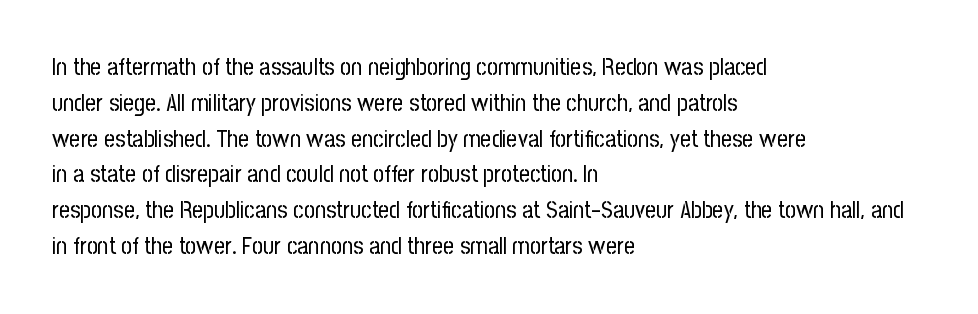
{"italic": "no", "bold": "no", "underline": "no", "align": "left", "line_spacing": "normal", "line_spacing_ratio": 1.49, "letter_spacing": "normal", "letter_spacing_em": 0.0, "glyph_px": 24}
